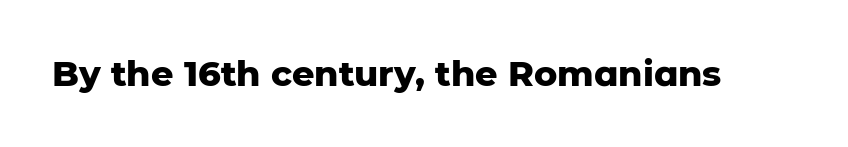
Q: Is the text bold? A: Yes.
Q: Is the text italic (slanted)? A: No, it is upright.
Q: Is the typeface a serif or a sans-serif typeface? A: Sans-serif.
Q: Is the text underlined? A: No.
Q: Is the spacing between letters normal or unusually wide? A: Normal.
Q: Width (condensed, normal, or wide)? A: Normal.
Q: Stroke contrast? A: Low.
Q: x-height? A: Medium.
Q: Monospaced? A: No.
